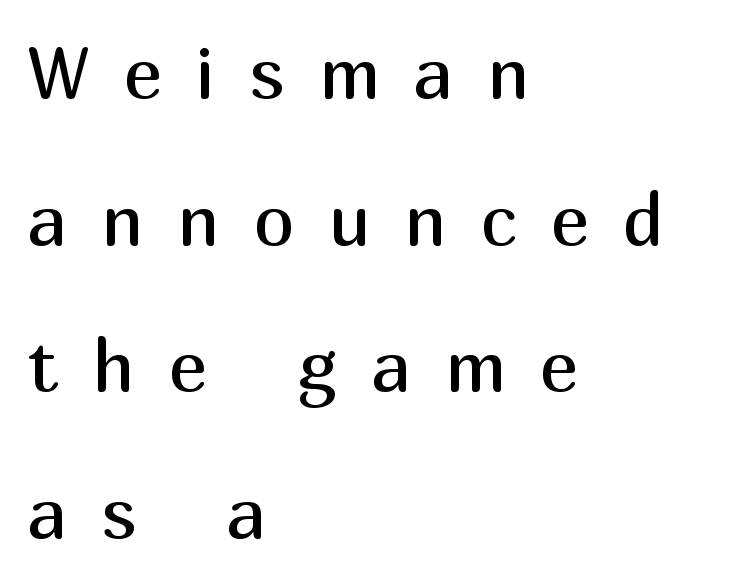
{"serif": "no", "italic": "no", "bold": "no", "weight": "regular", "width": "normal", "stroke_contrast": "medium", "x_height": "medium", "monospaced": "no", "underline": "no", "align": "left", "line_spacing": "loose", "line_spacing_ratio": 1.98, "letter_spacing": "wide", "letter_spacing_em": 0.45, "glyph_px": 74}
